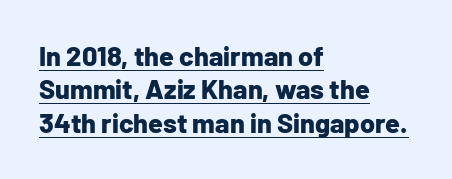
Q: Is the text bold? A: Yes.
Q: Is the text italic (slanted)? A: No, it is upright.
Q: Is the text underlined? A: Yes.
Q: How is the paragraph aligned? A: Left-aligned.
Q: Is the spacing between letters normal or unusually wide? A: Normal.
